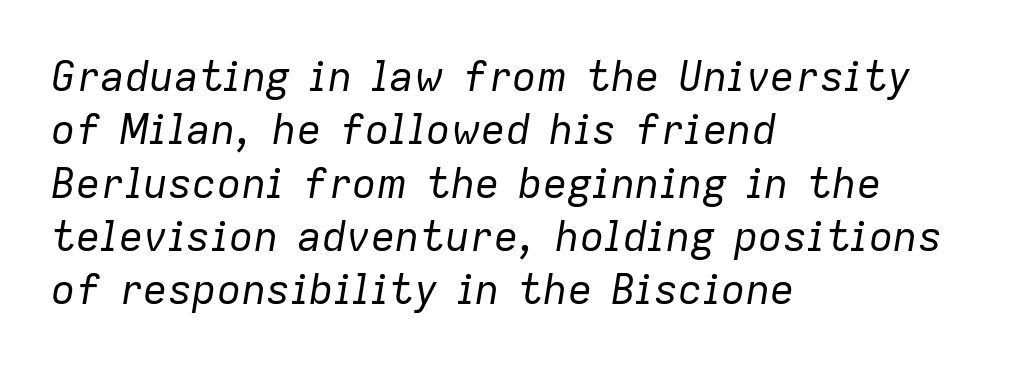
The image shows 41 px regular-weight type, italic (leaning right); set left-aligned, normal line spacing (1.3x), normal letter spacing, not underlined; low stroke contrast and a medium x-height.
